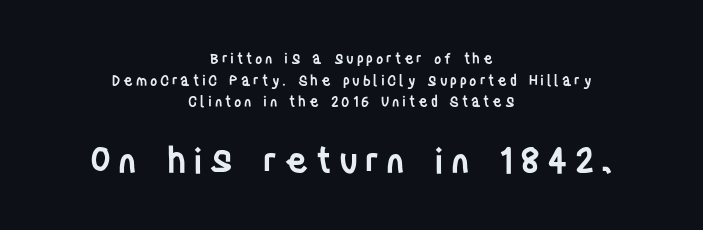
Q: Is the text bold? A: Semi-bold.
Q: Is the text italic (slanted)? A: No, it is upright.
Q: Is the typeface a serif or a sans-serif typeface? A: Sans-serif.
Q: Is the text underlined? A: No.
Q: How is the paragraph aligned? A: Centered.
Q: Is the spacing between letters normal or unusually wide? A: Unusually wide.
Q: Is the spacing between lines tight, normal or loose? A: Normal.
Q: Which block of text is set in a larger size, the first (top) or the second (bottom)? A: The second (bottom) one.
Q: Width (condensed, normal, or wide)? A: Condensed.
Q: Stroke contrast? A: Low.
Q: x-height? A: Large.
Q: Monospaced? A: No.
